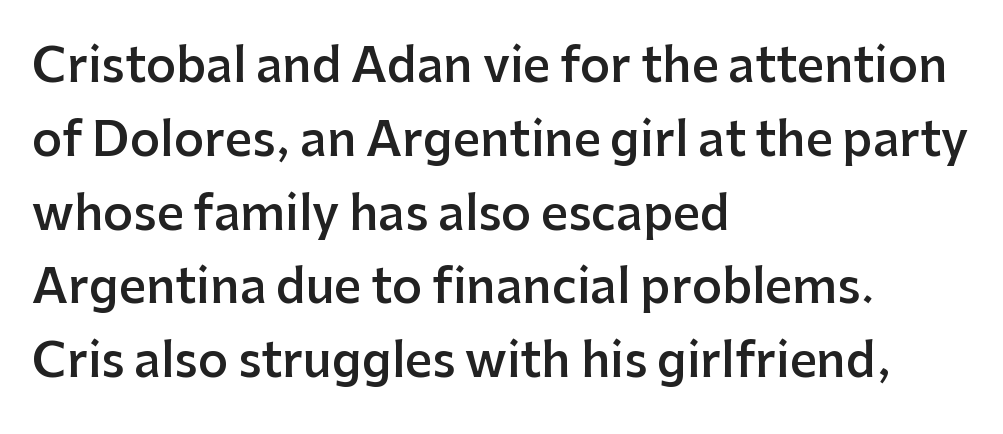
Q: Is the text bold? A: Semi-bold.
Q: Is the text italic (slanted)? A: No, it is upright.
Q: Is the typeface a serif or a sans-serif typeface? A: Sans-serif.
Q: Is the text underlined? A: No.
Q: How is the paragraph aligned? A: Left-aligned.
Q: Is the spacing between letters normal or unusually wide? A: Normal.
Q: Is the spacing between lines tight, normal or loose? A: Normal.
Q: Width (condensed, normal, or wide)? A: Normal.
Q: Stroke contrast? A: Low.
Q: x-height? A: Medium.
Q: Monospaced? A: No.
